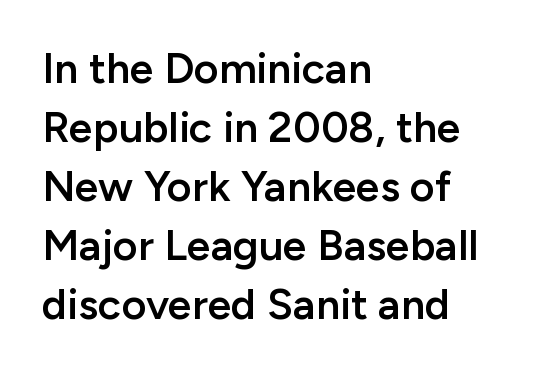
{"serif": "no", "italic": "no", "bold": "semi", "weight": "semibold", "width": "normal", "stroke_contrast": "low", "x_height": "medium", "monospaced": "no", "underline": "no", "align": "left", "line_spacing": "normal", "line_spacing_ratio": 1.37, "letter_spacing": "normal", "letter_spacing_em": 0.0, "glyph_px": 43}
